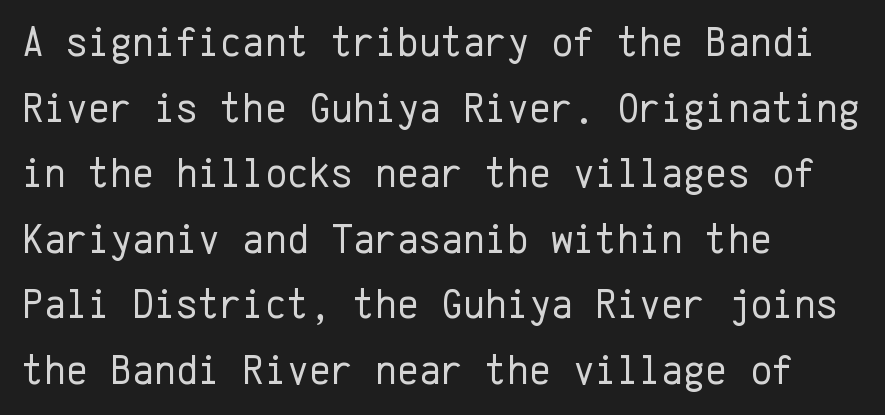
The text block is weighted toward the left margin, trailing off unevenly rightward. Note: no serifs on the glyphs. Compared with typical body copy, the letter spacing here is the same. Counters stay open thanks to moderate or lighter strokes.
